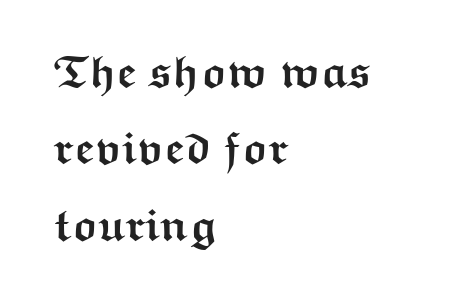
{"serif": "no", "italic": "no", "bold": "yes", "weight": "semibold", "width": "wide", "stroke_contrast": "medium", "x_height": "medium", "monospaced": "no", "underline": "no", "align": "left", "line_spacing": "normal", "line_spacing_ratio": 1.7, "letter_spacing": "normal", "letter_spacing_em": 0.0, "glyph_px": 45}
